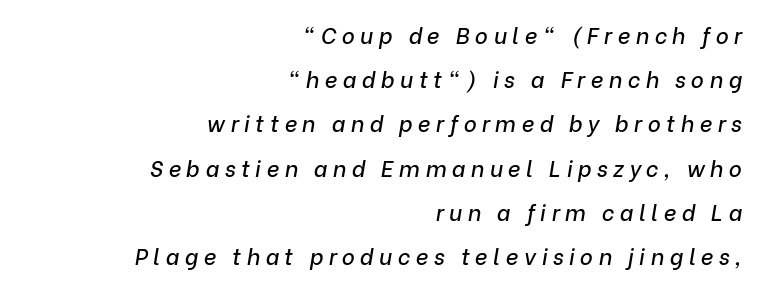
Rule under the text: the space is simply empty. Each line ends at the same right margin while the left side varies. A typesetter would call this heavily tracked-out type. Whoever set this chose breathing room over compactness in the vertical rhythm.
